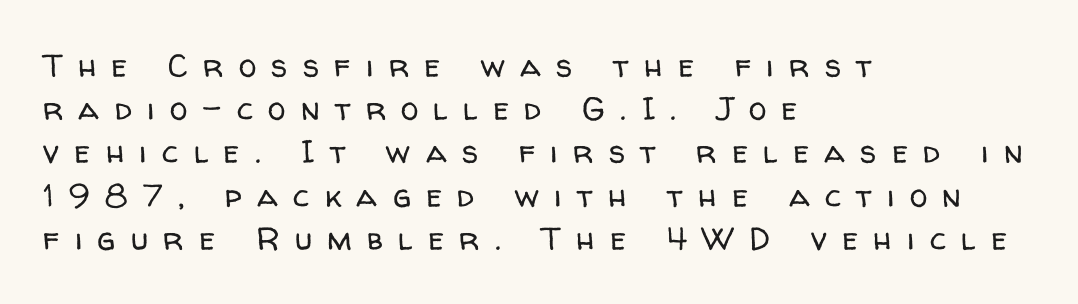
The image shows 32 px regular-weight sans-serif type, upright; set left-aligned, normal line spacing (1.35x), unusually wide letter spacing (+0.48 em), not underlined; low stroke contrast and a medium x-height.
